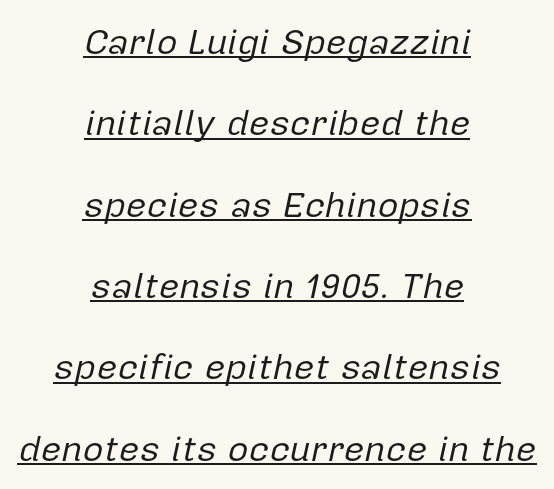
The image shows 36 px regular-weight type, italic (leaning right); set centered, loose line spacing (2.26x), normal letter spacing, underlined; low stroke contrast and a medium x-height.
